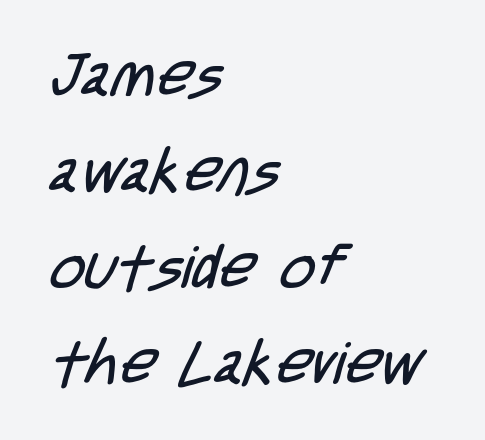
Q: Is the text bold? A: No.
Q: Is the typeface a serif or a sans-serif typeface? A: Sans-serif.
Q: Is the text underlined? A: No.
Q: How is the paragraph aligned? A: Left-aligned.
Q: Is the spacing between letters normal or unusually wide? A: Normal.
Q: Is the spacing between lines tight, normal or loose? A: Normal.
Q: Width (condensed, normal, or wide)? A: Condensed.
Q: Stroke contrast? A: Low.
Q: x-height? A: Large.
Q: Monospaced? A: No.
